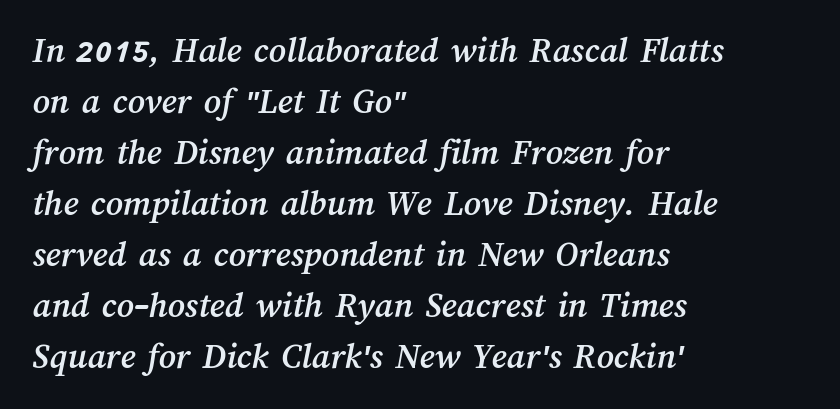
Q: Is the text underlined? A: No.
Q: How is the paragraph aligned? A: Left-aligned.
Q: Is the spacing between letters normal or unusually wide? A: Normal.
Q: Is the spacing between lines tight, normal or loose? A: Normal.
Q: Width (condensed, normal, or wide)? A: Normal.
Q: Stroke contrast? A: Medium.
Q: x-height? A: Medium.
Q: Monospaced? A: No.
